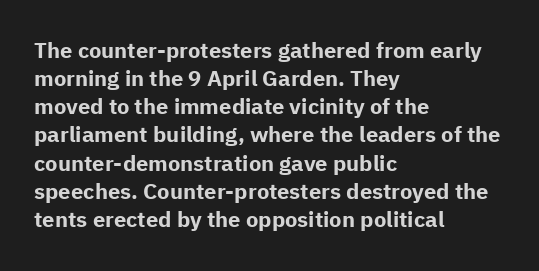
The passage is arranged the way most books set body copy — flush left. No word sits above an underline. Nobody touched the tracking dial on this one. Stroke thickness is high; the sample reads as a true bold.
